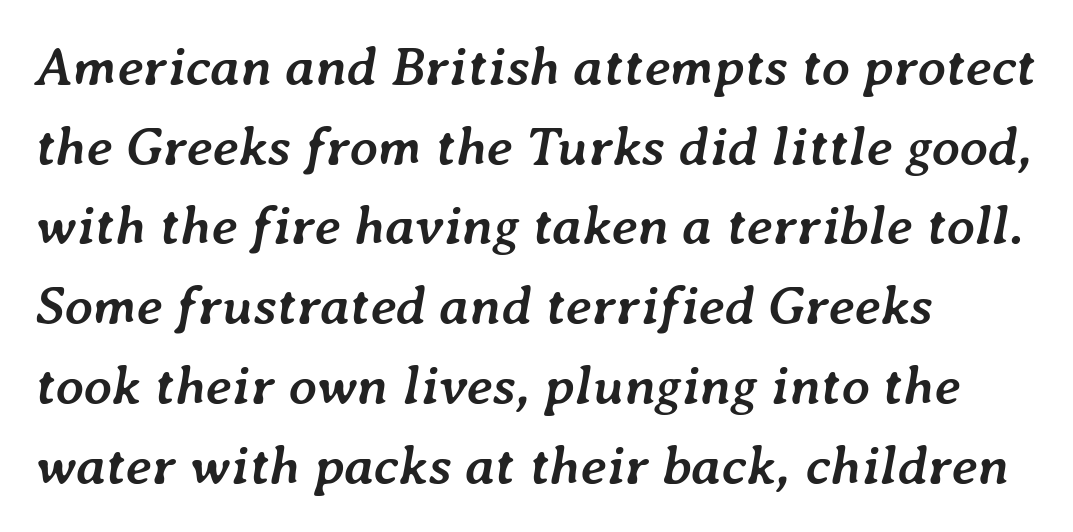
Heavy-handed strokes throughout: this text is bold. The rendering anchors every line to the left-hand side. These lines sit exactly where default settings would place them. The passage shown is typed in a proportional face where columns would drift. Italic? Definitely — the glyphs are oblique.
